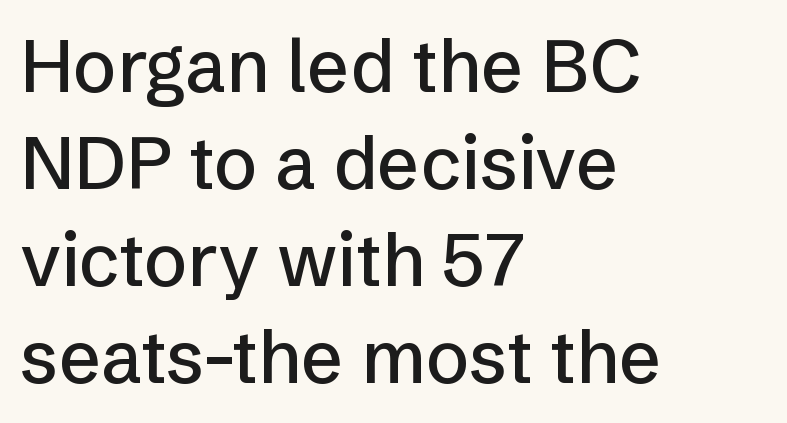
{"serif": "no", "italic": "no", "width": "normal", "stroke_contrast": "low", "x_height": "medium", "monospaced": "no", "underline": "no", "align": "left", "line_spacing": "normal", "line_spacing_ratio": 1.33, "letter_spacing": "normal", "letter_spacing_em": 0.0, "glyph_px": 73}
